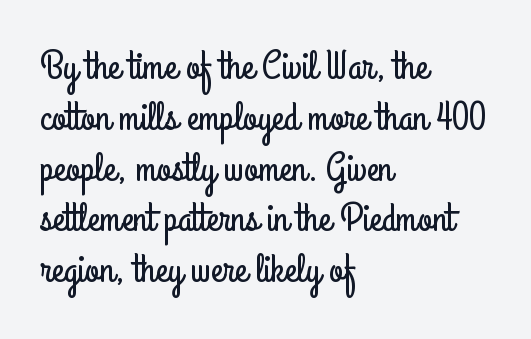
The image shows 40 px condensed sans-serif type; set left-aligned, normal line spacing (1.27x), normal letter spacing, not underlined; low stroke contrast and a small x-height.
